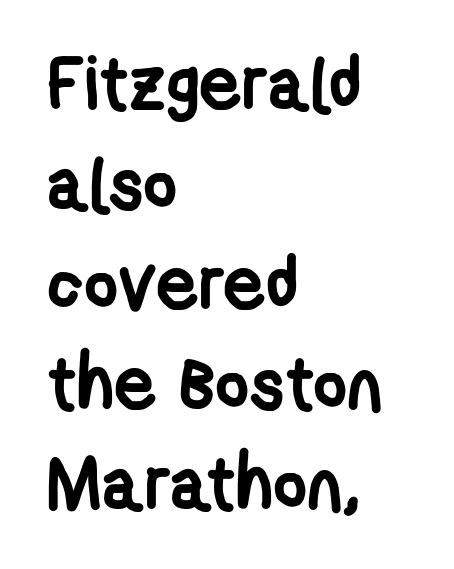
{"serif": "no", "bold": "yes", "weight": "semibold", "width": "condensed", "stroke_contrast": "low", "x_height": "medium", "monospaced": "no", "underline": "no", "align": "left", "line_spacing": "normal", "line_spacing_ratio": 1.35, "letter_spacing": "normal", "letter_spacing_em": 0.0, "glyph_px": 74}
